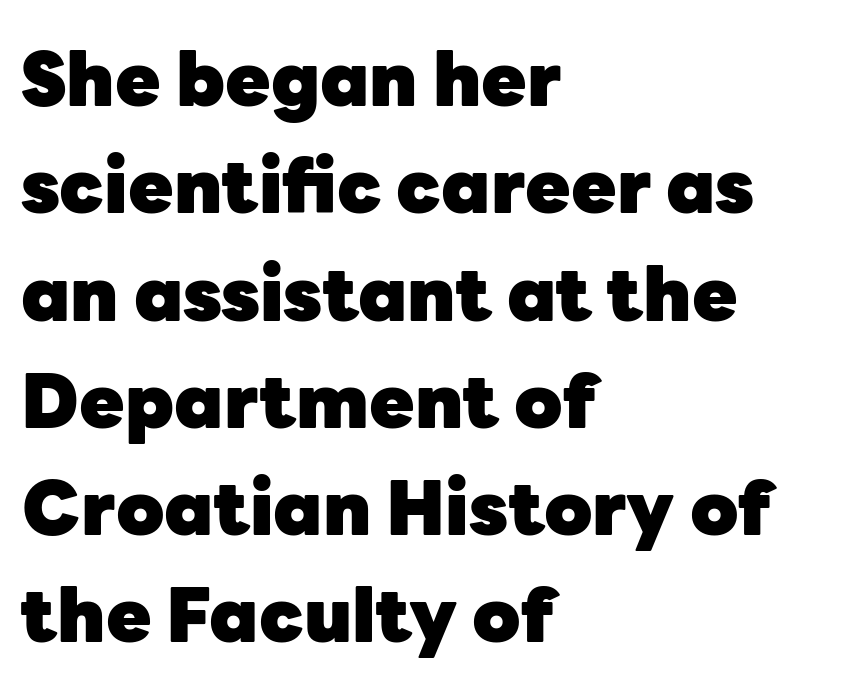
The image shows 74 px heavy sans-serif type, upright; set left-aligned, normal line spacing (1.45x), normal letter spacing, not underlined; low stroke contrast and a medium x-height.
